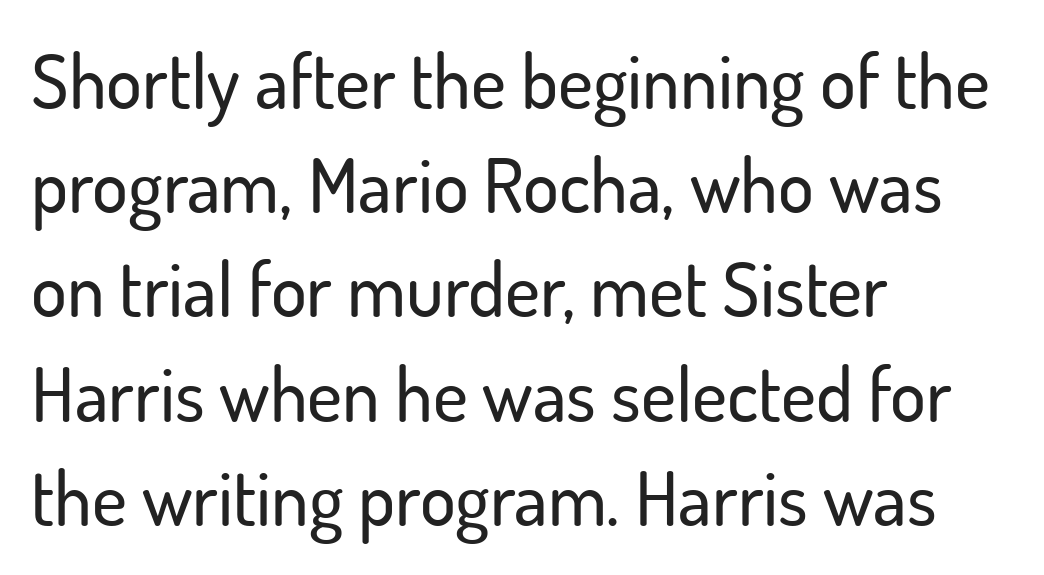
Q: Is the text italic (slanted)? A: No, it is upright.
Q: Is the typeface a serif or a sans-serif typeface? A: Sans-serif.
Q: Is the text underlined? A: No.
Q: How is the paragraph aligned? A: Left-aligned.
Q: Is the spacing between letters normal or unusually wide? A: Normal.
Q: Is the spacing between lines tight, normal or loose? A: Normal.
Q: Width (condensed, normal, or wide)? A: Normal.
Q: Stroke contrast? A: Low.
Q: x-height? A: Small.
Q: Monospaced? A: No.
